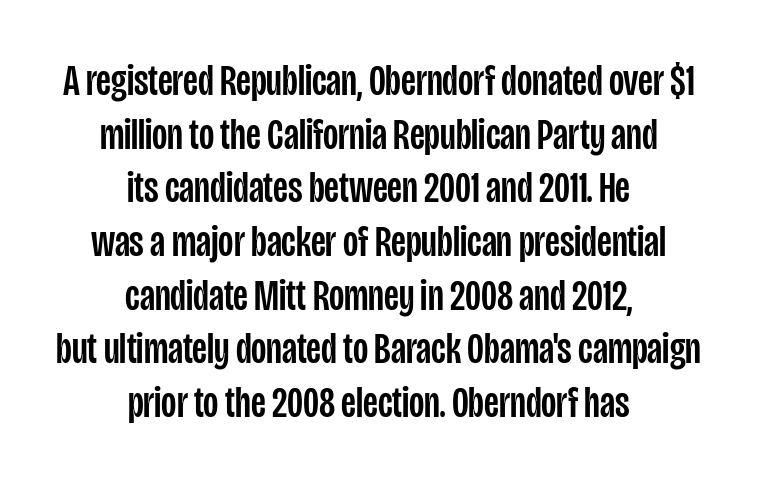
The image shows 44 px condensed sans-serif type, upright; set centered, line spacing 1.22x, normal letter spacing, not underlined; low stroke contrast and a large x-height.
